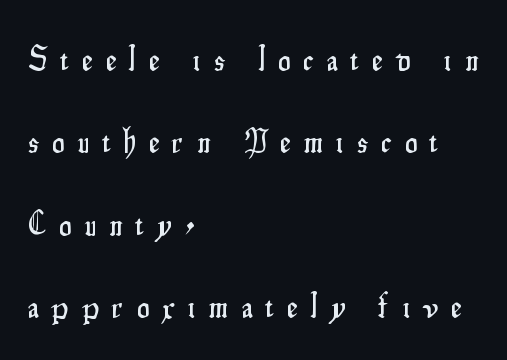
Q: Is the text italic (slanted)? A: No, it is upright.
Q: Is the typeface a serif or a sans-serif typeface? A: Sans-serif.
Q: Is the text underlined? A: No.
Q: How is the paragraph aligned? A: Left-aligned.
Q: Is the spacing between letters normal or unusually wide? A: Unusually wide.
Q: Is the spacing between lines tight, normal or loose? A: Loose.
Q: Width (condensed, normal, or wide)? A: Condensed.
Q: Stroke contrast? A: Low.
Q: x-height? A: Small.
Q: Monospaced? A: No.
